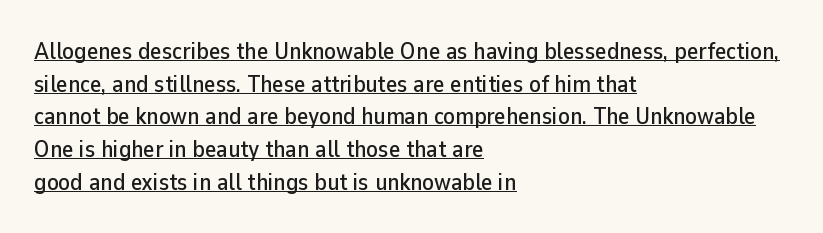
The image shows 24 px text type, upright; set left-aligned, normal line spacing (1.36x), normal letter spacing, underlined.
